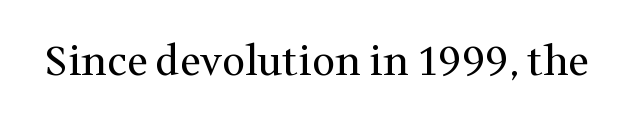
Q: Is the text bold? A: No.
Q: Is the text italic (slanted)? A: No, it is upright.
Q: Is the typeface a serif or a sans-serif typeface? A: Serif.
Q: Is the text underlined? A: No.
Q: Is the spacing between letters normal or unusually wide? A: Normal.
Q: Width (condensed, normal, or wide)? A: Normal.
Q: Stroke contrast? A: Medium.
Q: x-height? A: Medium.
Q: Monospaced? A: No.
